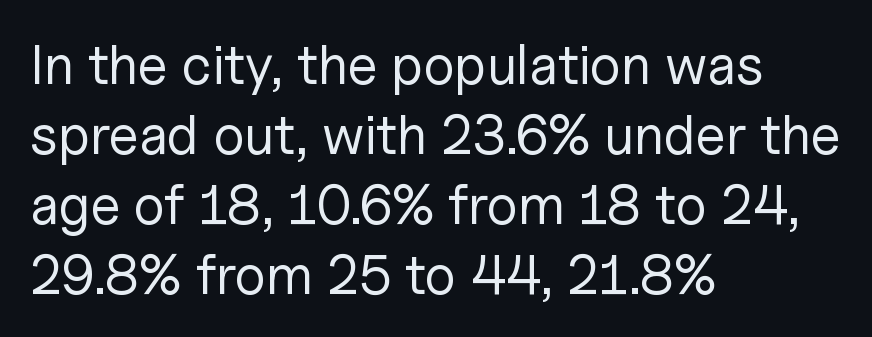
The image shows 55 px regular-weight sans-serif type, upright; set left-aligned, normal line spacing (1.27x), normal letter spacing, not underlined; low stroke contrast and a medium x-height.
